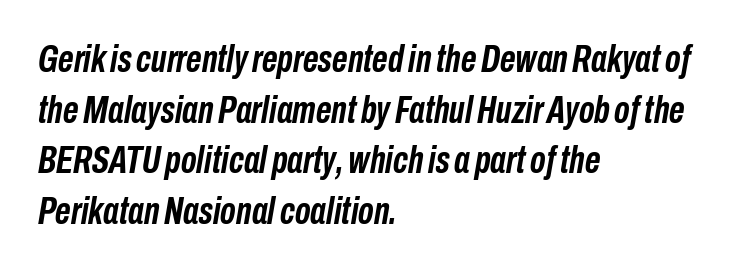
The image shows 38 px semibold, condensed type, italic (leaning right); set left-aligned, normal line spacing (1.33x), normal letter spacing, not underlined; low stroke contrast and a medium x-height.
